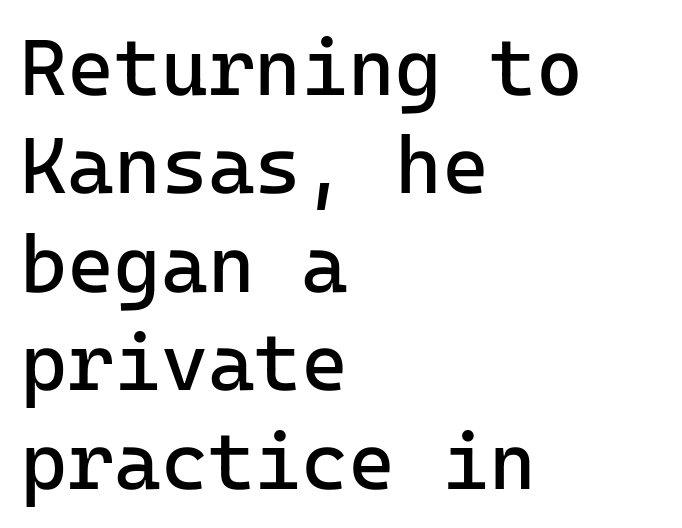
{"serif": "no", "italic": "no", "bold": "no", "weight": "regular", "width": "normal", "stroke_contrast": "low", "x_height": "medium", "monospaced": "yes", "underline": "no", "align": "left", "line_spacing_ratio": 1.23, "letter_spacing": "normal", "letter_spacing_em": 0.0, "glyph_px": 80}
